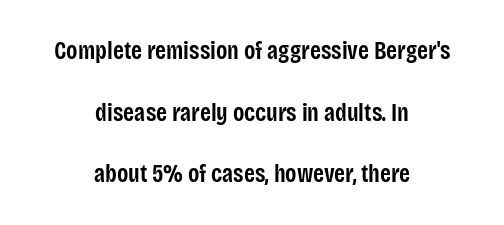
{"italic": "no", "bold": "semi", "underline": "no", "align": "center", "line_spacing": "loose", "line_spacing_ratio": 2.47, "letter_spacing": "normal", "letter_spacing_em": 0.0, "glyph_px": 25}
